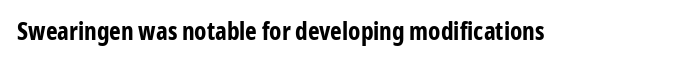
Underlining? Definitely not there. Strong, thick strokes mark this as bold type. This sample uses an upright cut, with every glyph sitting square on the baseline. A typesetter would call this zero additional tracking.
